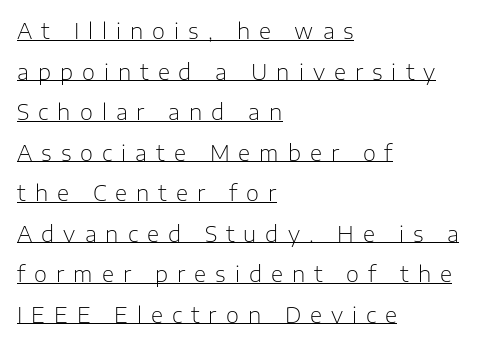
The image shows 21 px text type, upright; set left-aligned, loose line spacing (1.93x), unusually wide letter spacing (+0.43 em), underlined.
